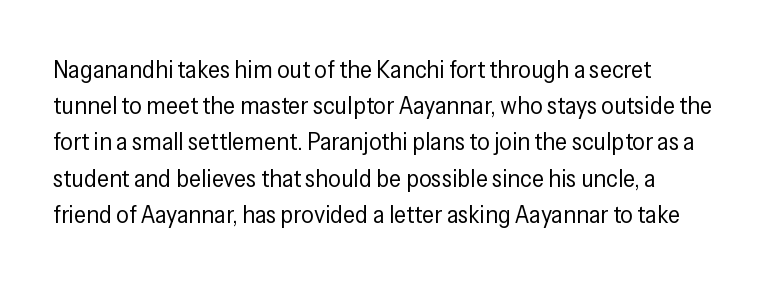
Vertical spacing — default. Weight: not bold — regular or lighter. Posture: vertical. Letter spacing: default. The zone under the glyphs is completely vacant.
